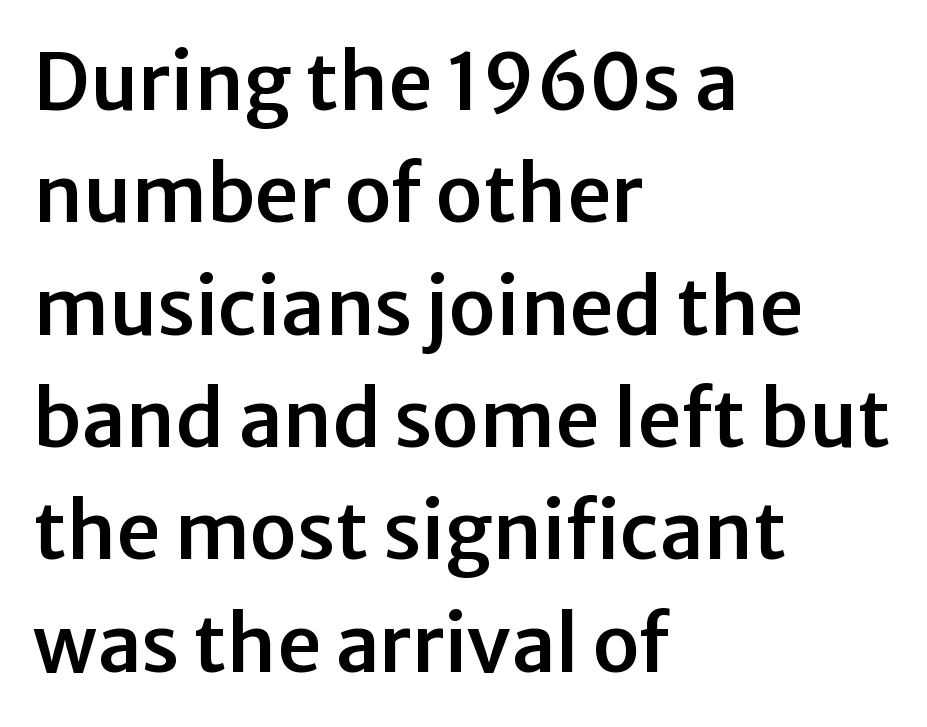
{"serif": "no", "italic": "no", "width": "normal", "stroke_contrast": "low", "x_height": "medium", "monospaced": "no", "underline": "no", "align": "left", "line_spacing": "normal", "line_spacing_ratio": 1.44, "letter_spacing": "normal", "letter_spacing_em": 0.0, "glyph_px": 78}
